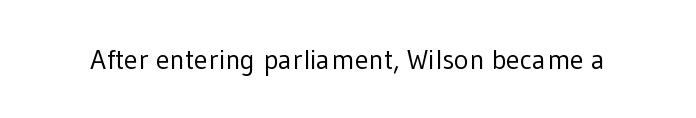
{"serif": "no", "italic": "no", "bold": "no", "weight": "regular", "width": "normal", "stroke_contrast": "low", "x_height": "medium", "monospaced": "no", "underline": "no", "letter_spacing": "normal", "letter_spacing_em": 0.0, "glyph_px": 28}
